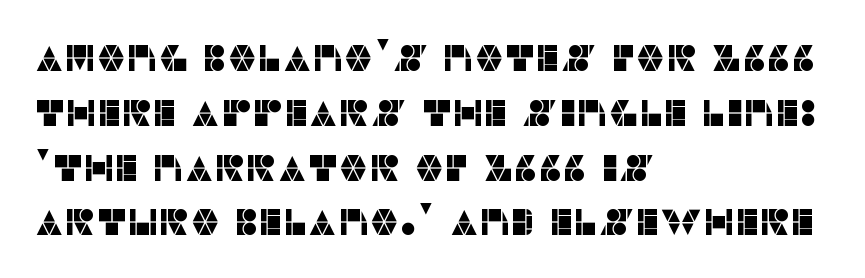
The image shows 37 px sans-serif type, upright; set left-aligned, normal line spacing (1.48x), normal letter spacing, not underlined; low stroke contrast and a large x-height.
